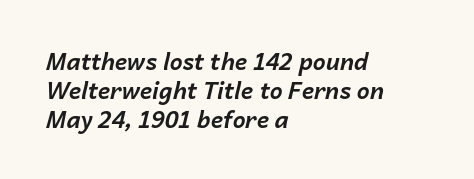
{"italic": "yes", "lean": "right", "slant_degrees": 14, "bold": "yes", "underline": "no", "align": "left", "line_spacing": "normal", "line_spacing_ratio": 1.26, "letter_spacing": "normal", "letter_spacing_em": 0.0, "glyph_px": 23}
